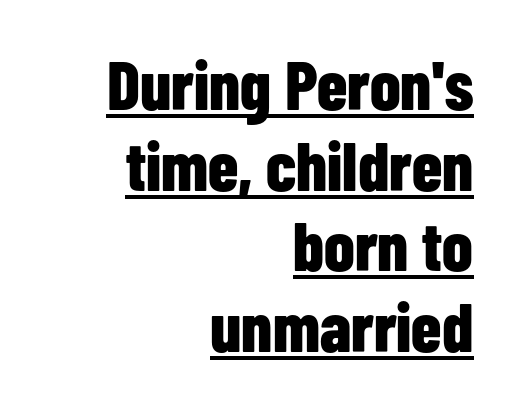
The image shows 69 px bold, condensed sans-serif type, upright; set right-aligned, line spacing 1.17x, normal letter spacing, underlined; low stroke contrast and a medium x-height.
